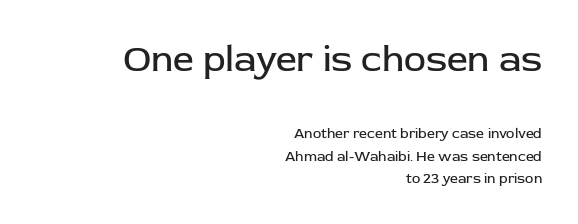
Q: Is the text bold? A: No.
Q: Is the text italic (slanted)? A: No, it is upright.
Q: Is the typeface a serif or a sans-serif typeface? A: Sans-serif.
Q: Is the text underlined? A: No.
Q: How is the paragraph aligned? A: Right-aligned.
Q: Is the spacing between letters normal or unusually wide? A: Normal.
Q: Is the spacing between lines tight, normal or loose? A: Normal.
Q: Which block of text is set in a larger size, the first (top) or the second (bottom)? A: The first (top) one.
Q: Width (condensed, normal, or wide)? A: Normal.
Q: Stroke contrast? A: Low.
Q: x-height? A: Medium.
Q: Monospaced? A: No.
